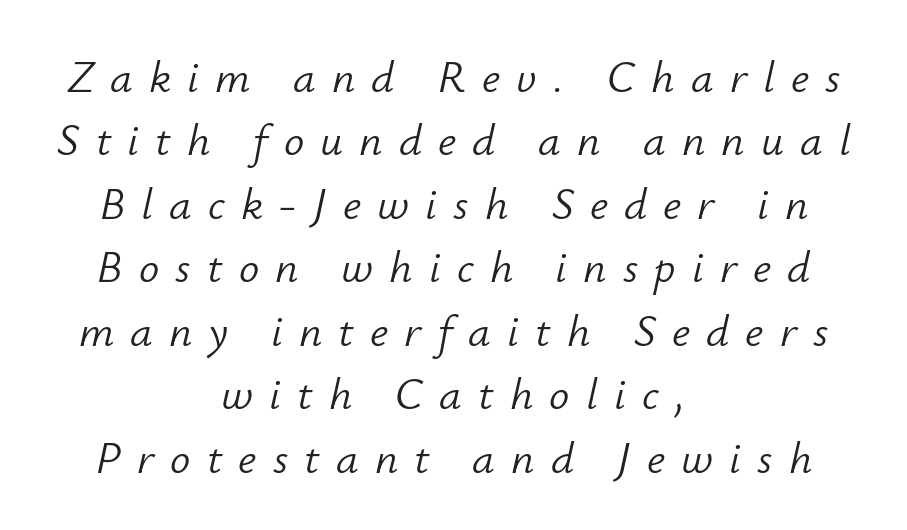
Stems and bowls with no extra thickness — not bold. It's the slanting kind of type. A clean baseline with only descenders dipping below it. Line spacing here is normal. What stands out about the letter spacing? Its width — letters are far apart. Spacing verdict: proportional, widths tailored to each character.
